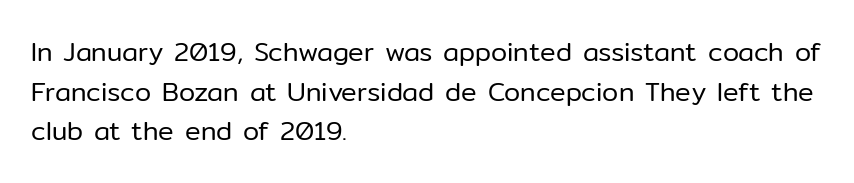
The block of text has a typical density, with ordinary space between rows. The line texture is even and compact thanks to regular tracking. Nothing heavy about these letters — not bold at all. Which margin do the lines hug? The left one — the right edge is uneven.
